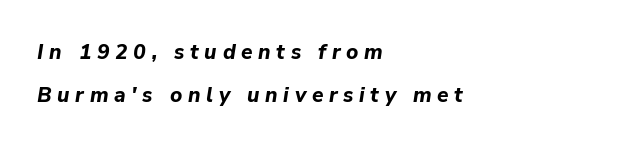
Q: Is the text bold? A: Yes.
Q: Is the text italic (slanted)? A: Yes, it leans right by about 9 degrees.
Q: Is the text underlined? A: No.
Q: How is the paragraph aligned? A: Left-aligned.
Q: Is the spacing between letters normal or unusually wide? A: Unusually wide.
Q: Is the spacing between lines tight, normal or loose? A: Loose.
